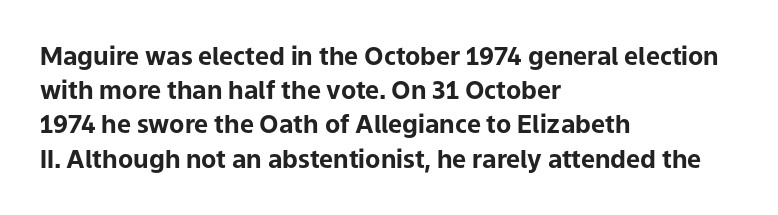
Q: Is the text bold? A: Yes.
Q: Is the text italic (slanted)? A: No, it is upright.
Q: Is the text underlined? A: No.
Q: How is the paragraph aligned? A: Left-aligned.
Q: Is the spacing between letters normal or unusually wide? A: Normal.
Q: Is the spacing between lines tight, normal or loose? A: Normal.
